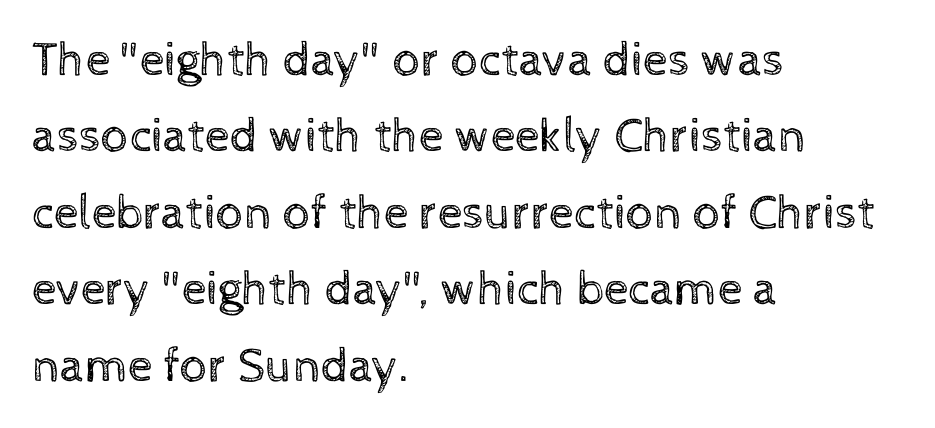
{"italic": "no", "bold": "no", "weight": "regular", "width": "normal", "x_height": "medium", "monospaced": "no", "underline": "no", "align": "left", "line_spacing": "normal", "line_spacing_ratio": 1.56, "letter_spacing": "normal", "letter_spacing_em": 0.0, "glyph_px": 49}
